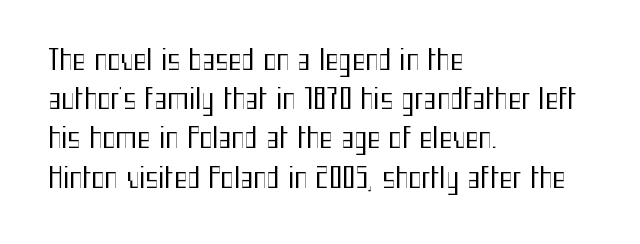
The image shows 28 px regular-weight, condensed sans-serif type, upright; set left-aligned, normal line spacing (1.4x), normal letter spacing, not underlined; medium stroke contrast and a medium x-height.
